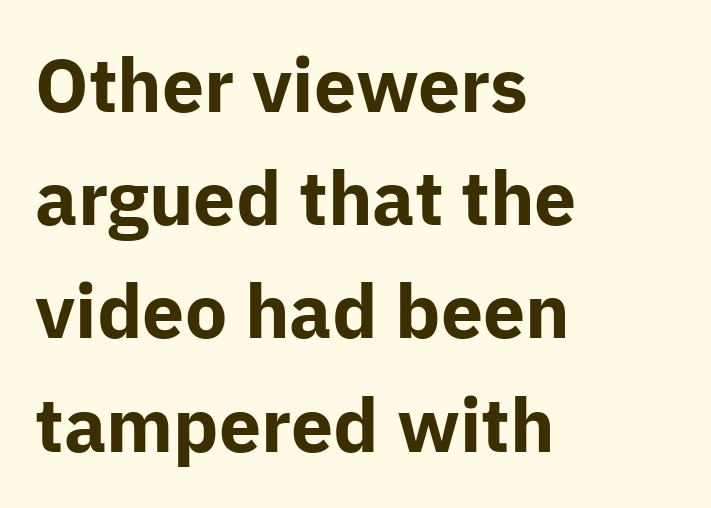
The passage shown is typed in a proportional face where columns would drift. Inter-character spacing is left at the font's built-in metrics. The letters are bold, with thick, heavy strokes. Nope, not italic — everything's standing straight.
